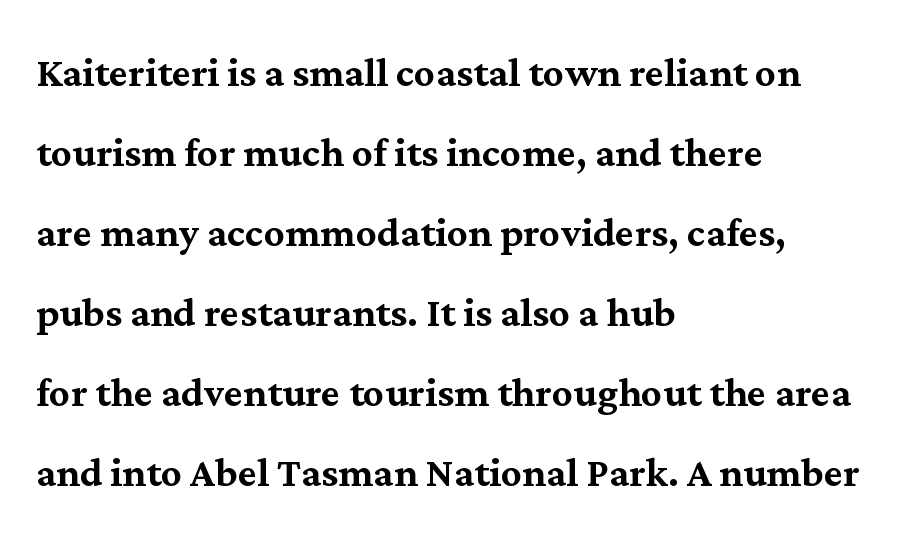
The image shows 52 px serif type, upright; set left-aligned, normal line spacing (1.54x), normal letter spacing, not underlined; medium stroke contrast and a medium x-height.
